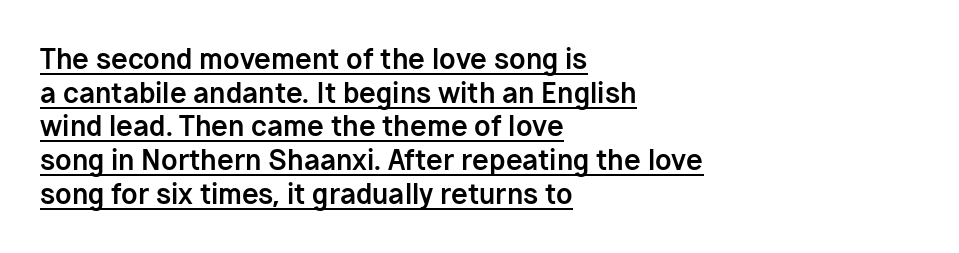
{"italic": "no", "bold": "yes", "underline": "yes", "align": "left", "line_spacing": "normal", "line_spacing_ratio": 1.25, "letter_spacing": "normal", "letter_spacing_em": 0.0, "glyph_px": 27}
